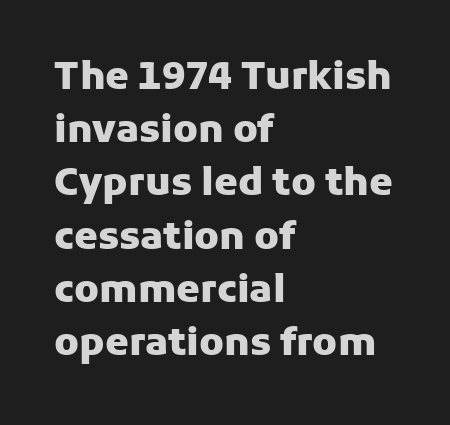
Typographically, this falls in the sans-serif category. Unmarked baselines from the first word to the last. Students, this is bold: see how much ink each stroke carries. The font's upright variant was chosen for this text. This block has exactly the height ordinary leading produces. Line beginnings align vertically; line endings do not.
